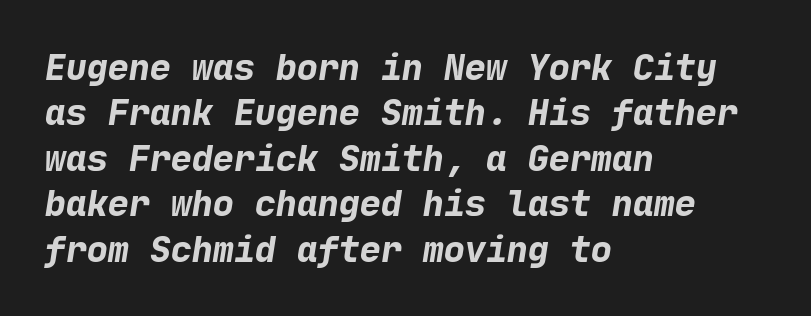
The image shows 35 px bold sans-serif type; set left-aligned, normal line spacing (1.3x), normal letter spacing, not underlined; low stroke contrast and a medium x-height.
